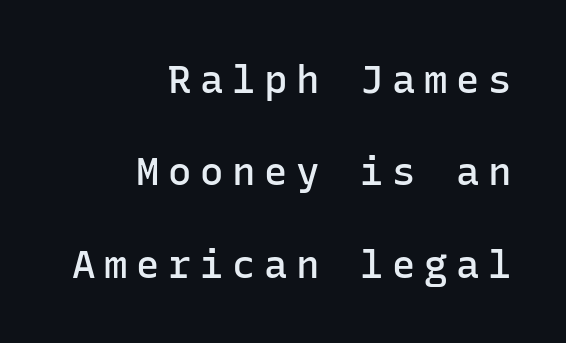
Q: Is the text bold? A: Semi-bold.
Q: Is the text italic (slanted)? A: No, it is upright.
Q: Is the typeface a serif or a sans-serif typeface? A: Sans-serif.
Q: Is the text underlined? A: No.
Q: How is the paragraph aligned? A: Right-aligned.
Q: Is the spacing between letters normal or unusually wide? A: Unusually wide.
Q: Is the spacing between lines tight, normal or loose? A: Loose.
Q: Width (condensed, normal, or wide)? A: Normal.
Q: Stroke contrast? A: Low.
Q: x-height? A: Medium.
Q: Monospaced? A: Yes.
